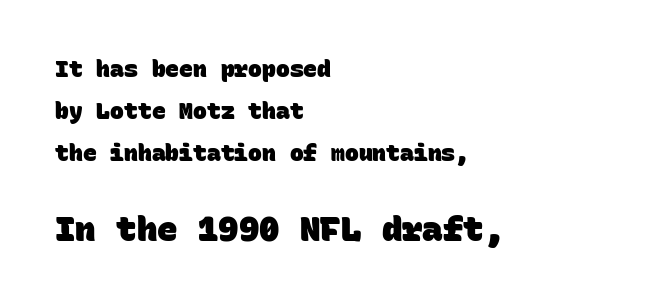
Q: Is the text bold? A: Yes.
Q: Is the typeface a serif or a sans-serif typeface? A: Sans-serif.
Q: Is the text underlined? A: No.
Q: How is the paragraph aligned? A: Left-aligned.
Q: Is the spacing between letters normal or unusually wide? A: Normal.
Q: Which block of text is set in a larger size, the first (top) or the second (bottom)? A: The second (bottom) one.
Q: Width (condensed, normal, or wide)? A: Normal.
Q: Stroke contrast? A: Low.
Q: x-height? A: Large.
Q: Monospaced? A: Yes.
